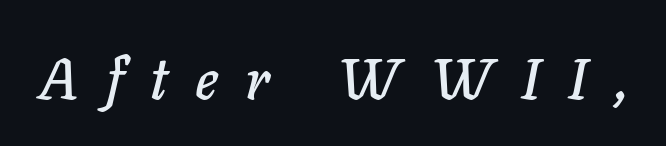
Q: Is the text italic (slanted)? A: Yes, it leans right by about 11 degrees.
Q: Is the text underlined? A: No.
Q: Is the spacing between letters normal or unusually wide? A: Unusually wide.
Q: Width (condensed, normal, or wide)? A: Normal.
Q: Stroke contrast? A: Low.
Q: x-height? A: Medium.
Q: Monospaced? A: No.
